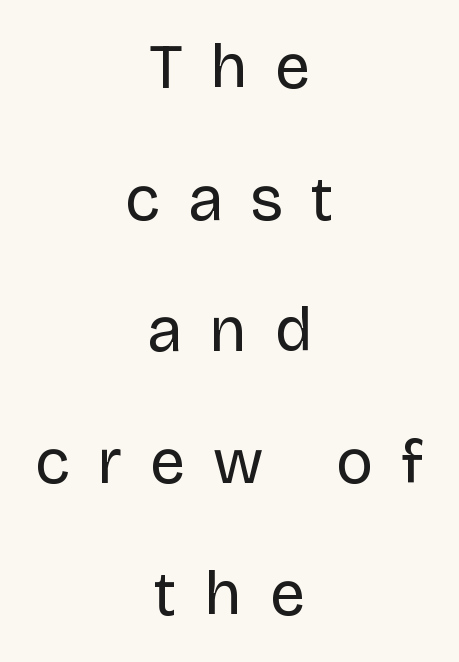
Q: Is the text bold? A: No.
Q: Is the text italic (slanted)? A: No, it is upright.
Q: Is the typeface a serif or a sans-serif typeface? A: Sans-serif.
Q: Is the text underlined? A: No.
Q: How is the paragraph aligned? A: Centered.
Q: Is the spacing between letters normal or unusually wide? A: Unusually wide.
Q: Is the spacing between lines tight, normal or loose? A: Loose.
Q: Width (condensed, normal, or wide)? A: Normal.
Q: Stroke contrast? A: Low.
Q: x-height? A: Large.
Q: Monospaced? A: No.
